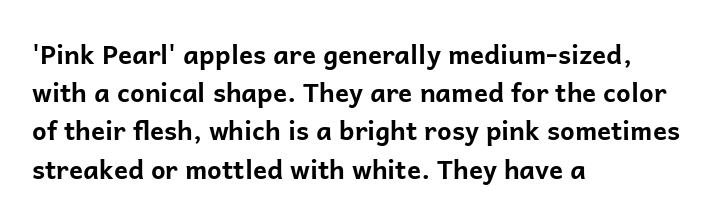
One glance says typical: line gaps are just what's usual. Students, note that the glyphs here touch the page at normal intervals. When letters stand straight like this, we call the style roman or upright. The string is rendered with underlining switched off. Casual observation: everything's shoved over to the left.
